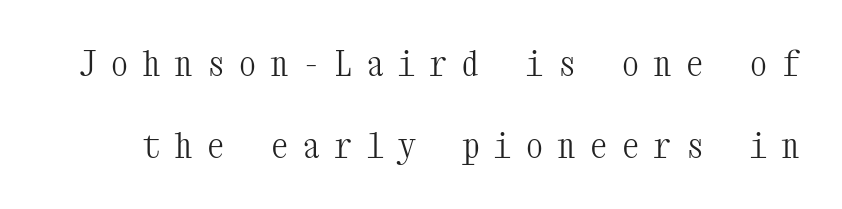
The image shows 34 px light, condensed serif type, upright, monospaced; set loose line spacing (2.41x), unusually wide letter spacing (+0.44 em), not underlined; medium stroke contrast and a medium x-height.
